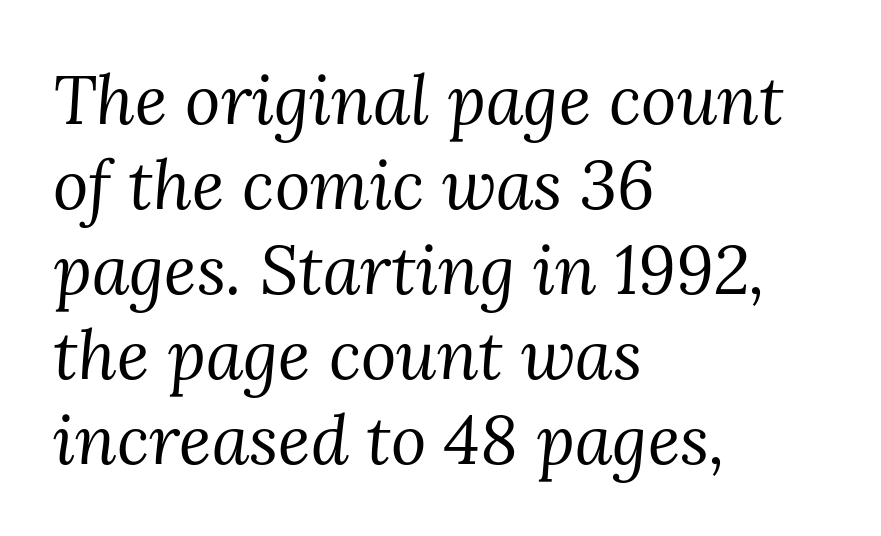
The image shows 68 px regular-weight serif type, italic (leaning right); set left-aligned, normal line spacing (1.25x), normal letter spacing, not underlined; medium stroke contrast and a medium x-height.
